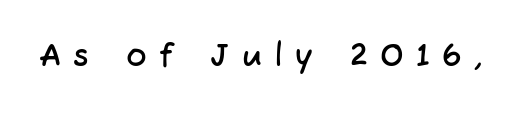
The image shows 31 px sans-serif type; set unusually wide letter spacing (+0.4 em), not underlined; low stroke contrast and a medium x-height.
